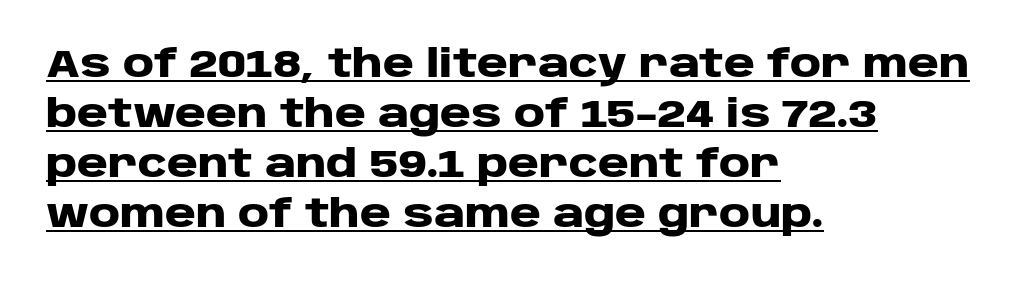
The image shows 38 px heavy, wide sans-serif type, upright; set left-aligned, normal line spacing (1.32x), normal letter spacing, underlined; low stroke contrast and a large x-height.
